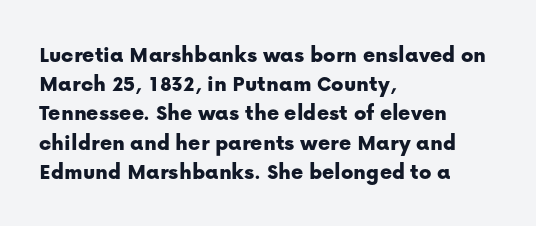
{"italic": "no", "underline": "no", "align": "left", "line_spacing": "normal", "line_spacing_ratio": 1.27, "letter_spacing": "normal", "letter_spacing_em": 0.0, "glyph_px": 23}
